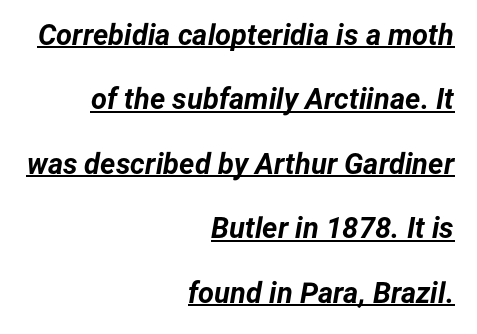
The image shows 29 px bold type, italic (leaning right); set right-aligned, loose line spacing (2.22x), normal letter spacing, underlined; low stroke contrast and a medium x-height.
